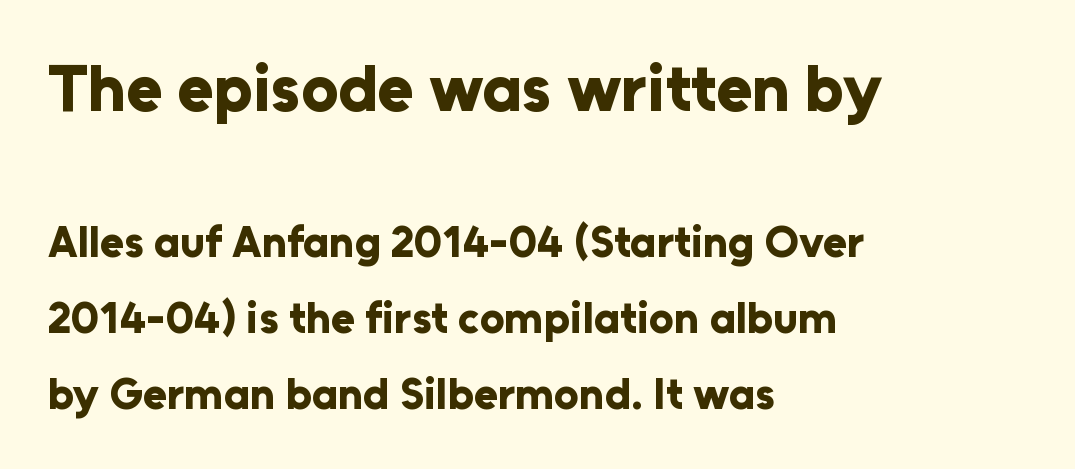
Q: Is the text bold? A: Yes.
Q: Is the text italic (slanted)? A: No, it is upright.
Q: Is the typeface a serif or a sans-serif typeface? A: Sans-serif.
Q: Is the text underlined? A: No.
Q: How is the paragraph aligned? A: Left-aligned.
Q: Is the spacing between letters normal or unusually wide? A: Normal.
Q: Which block of text is set in a larger size, the first (top) or the second (bottom)? A: The first (top) one.
Q: Width (condensed, normal, or wide)? A: Normal.
Q: Stroke contrast? A: Low.
Q: x-height? A: Medium.
Q: Monospaced? A: No.
